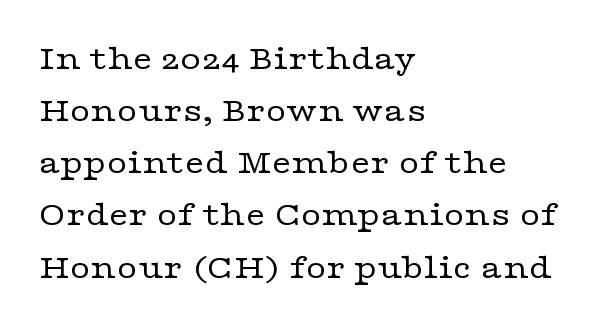
Q: Is the text bold? A: No.
Q: Is the text italic (slanted)? A: No, it is upright.
Q: Is the typeface a serif or a sans-serif typeface? A: Serif.
Q: Is the text underlined? A: No.
Q: How is the paragraph aligned? A: Left-aligned.
Q: Is the spacing between letters normal or unusually wide? A: Normal.
Q: Is the spacing between lines tight, normal or loose? A: Normal.
Q: Width (condensed, normal, or wide)? A: Wide.
Q: Stroke contrast? A: Low.
Q: x-height? A: Medium.
Q: Monospaced? A: No.
